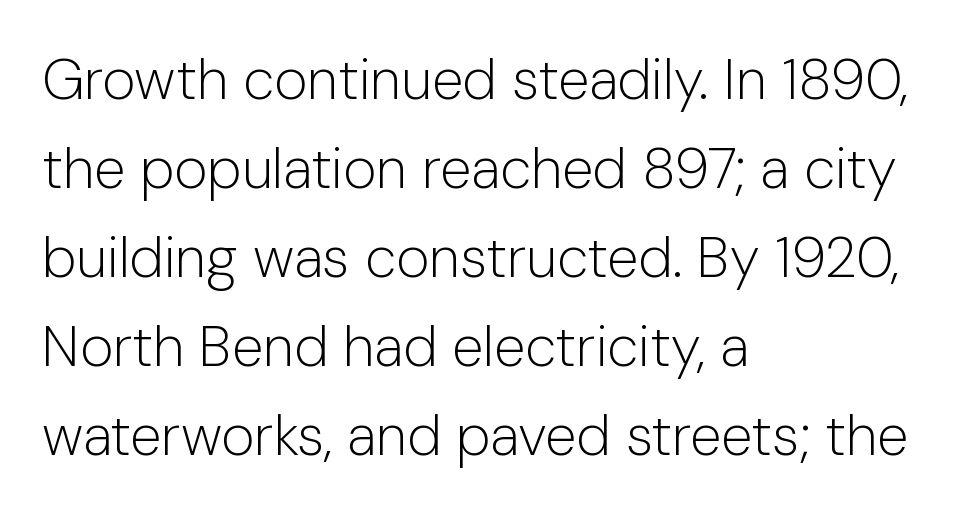
The passage shown is typed in a proportional face where columns would drift. Grotesque or geometric, the face here clearly has no serifs. In CSS terms this would be text-align: left. Words appear dense and cohesive because spacing is normal.
